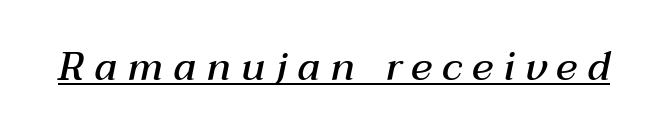
{"italic": "yes", "lean": "right", "slant_degrees": 12, "bold": "semi", "weight": "semibold", "width": "normal", "stroke_contrast": "medium", "x_height": "medium", "monospaced": "no", "underline": "yes", "letter_spacing": "wide", "letter_spacing_em": 0.25, "glyph_px": 40}
